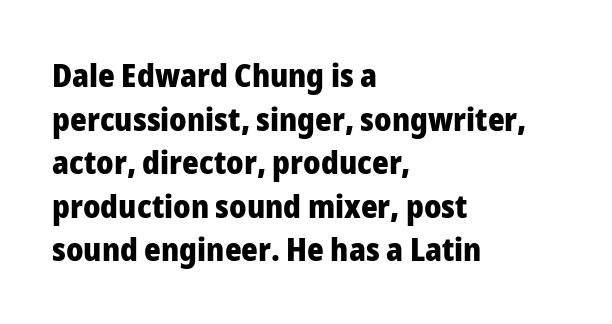
Q: Is the text bold? A: Yes.
Q: Is the text italic (slanted)? A: No, it is upright.
Q: Is the typeface a serif or a sans-serif typeface? A: Sans-serif.
Q: Is the text underlined? A: No.
Q: How is the paragraph aligned? A: Left-aligned.
Q: Is the spacing between letters normal or unusually wide? A: Normal.
Q: Is the spacing between lines tight, normal or loose? A: Normal.
Q: Width (condensed, normal, or wide)? A: Normal.
Q: Stroke contrast? A: Low.
Q: x-height? A: Medium.
Q: Monospaced? A: No.
